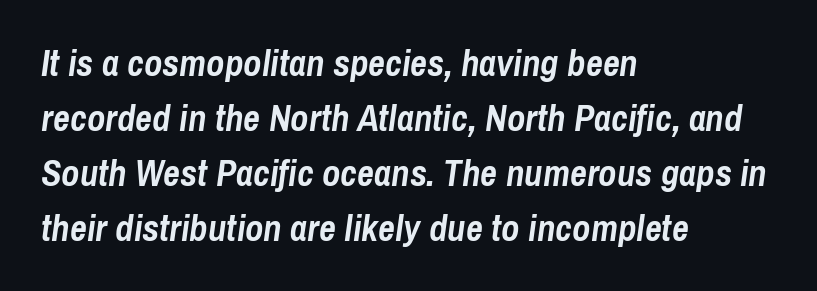
{"italic": "yes", "lean": "right", "slant_degrees": 8, "bold": "yes", "weight": "semibold", "width": "condensed", "stroke_contrast": "low", "x_height": "medium", "monospaced": "no", "underline": "no", "align": "left", "line_spacing": "normal", "line_spacing_ratio": 1.49, "letter_spacing": "normal", "letter_spacing_em": 0.0, "glyph_px": 37}
